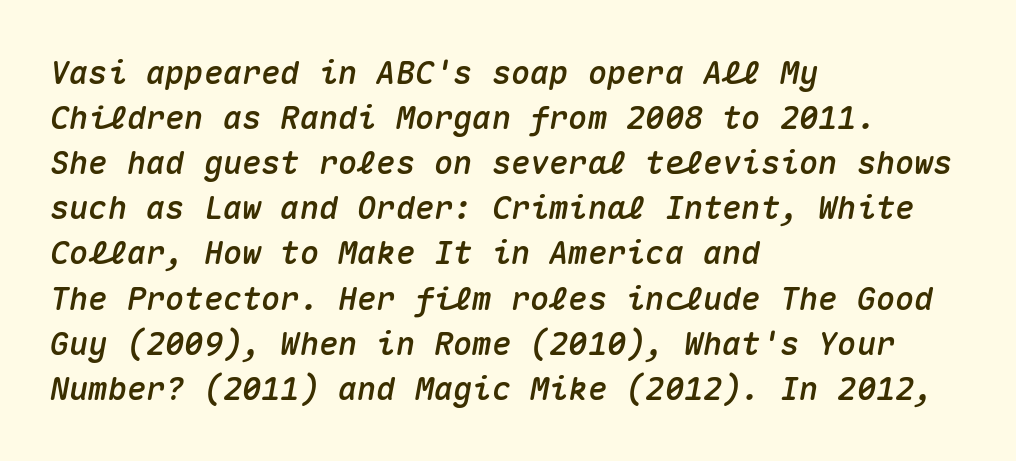
The image shows 32 px text type, italic (leaning right), monospaced; set left-aligned, normal line spacing (1.41x), normal letter spacing, not underlined; medium stroke contrast and a medium x-height.
